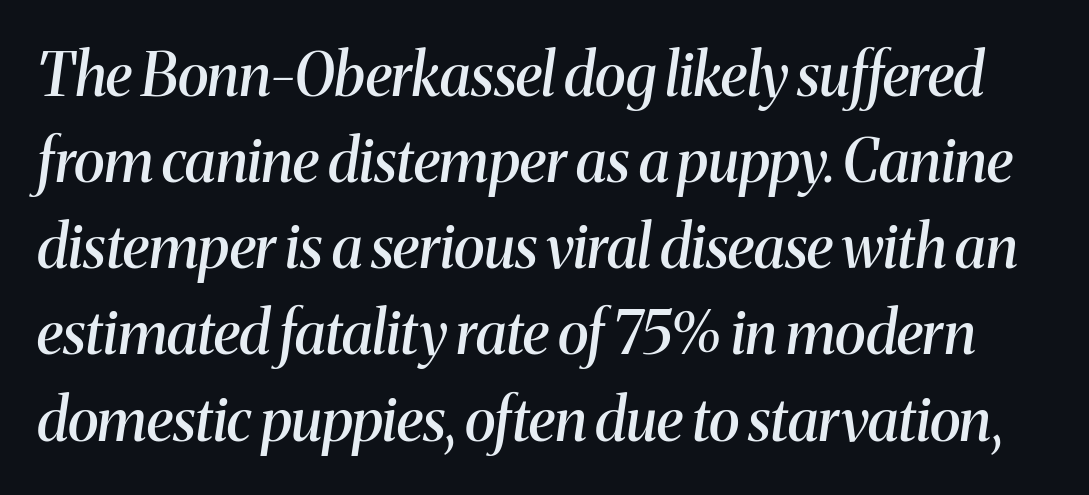
Notice how descenders clear the ascenders below comfortably — that's standard leading. Do the characters align in a grid? No, the font is proportional. Plain, unruled lines of type. Weight check: semibold — heavier than regular, not quite bold.
